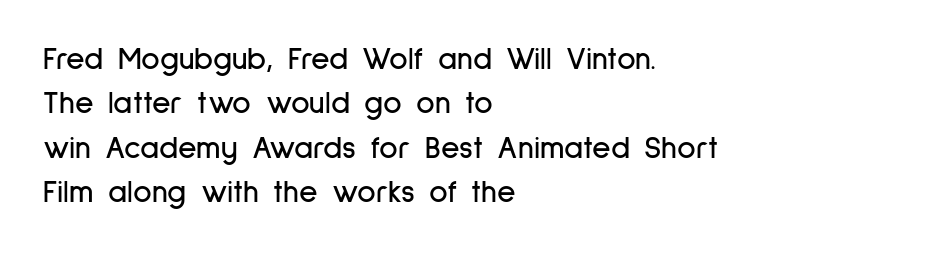
{"serif": "no", "italic": "no", "width": "condensed", "stroke_contrast": "low", "x_height": "medium", "monospaced": "no", "underline": "no", "align": "left", "line_spacing": "normal", "line_spacing_ratio": 1.39, "letter_spacing": "normal", "letter_spacing_em": 0.0, "glyph_px": 32}
